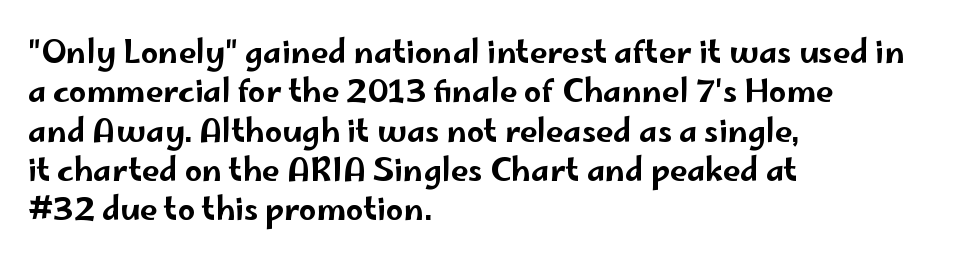
The face used here is rendered with its standard letterfit. Caption: multi-line text, flush left, ragged right. Serif or sans? Sans — the stroke terminals are bare. The space between consecutive lines is moderate. This sample has the flowing, uneven cadence of proportional lettering.
